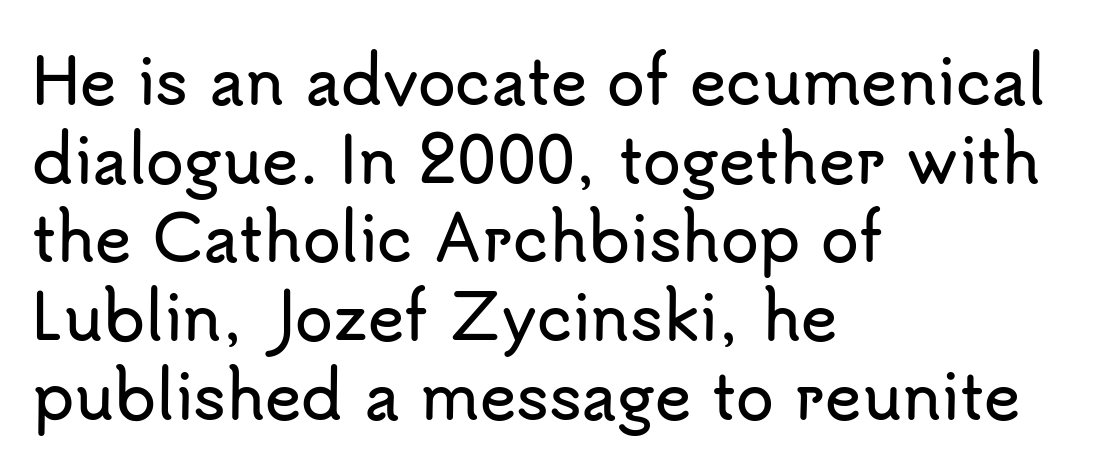
The image shows 62 px sans-serif type, upright; set left-aligned, normal line spacing (1.27x), normal letter spacing, not underlined; low stroke contrast and a small x-height.
